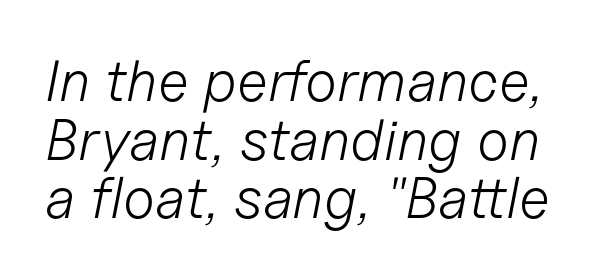
The image shows 58 px light type, italic (leaning right); set tight line spacing (1.01x), normal letter spacing, not underlined; low stroke contrast and a medium x-height.
